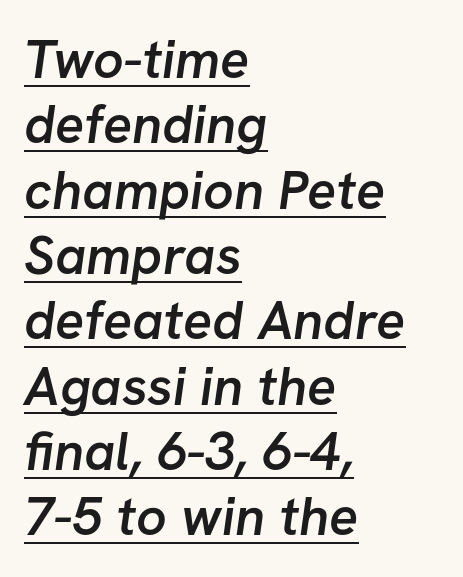
In designer terms, the underline attribute is active on this setting. Each letter's strokes conclude bluntly, with no projecting serifs. Think of a printed novel: that variable character pitch is what you see here. The face used here is rendered with its standard letterfit. Look at the stroke-to-counter ratio: somewhat heavy, a semibold. Casual observation: everything's shoved over to the left.
